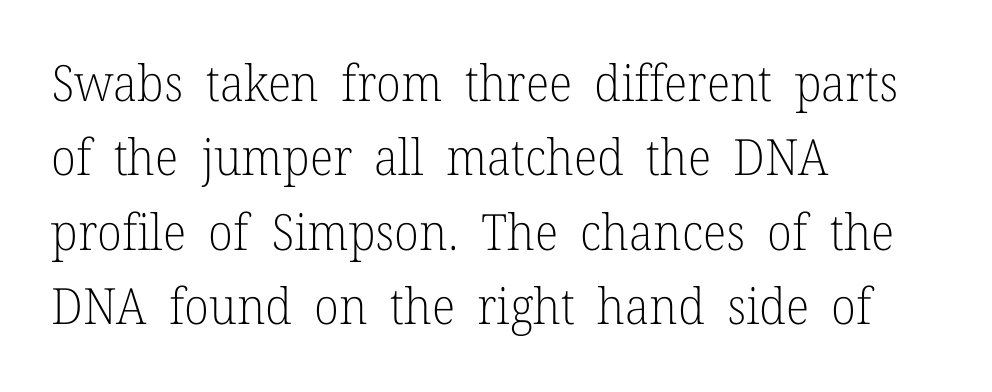
Unlike a clean sans, this face finishes its strokes with serifs. Each row of text sits above clean, open space. The text block is weighted toward the left margin, trailing off unevenly rightward. Weight: regular or lighter. Default kerning and tracking; the words read as compact shapes.
